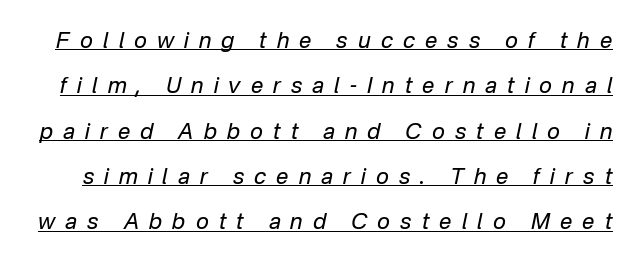
{"italic": "yes", "lean": "right", "slant_degrees": 12, "bold": "no", "underline": "yes", "line_spacing": "loose", "line_spacing_ratio": 2.06, "letter_spacing": "wide", "letter_spacing_em": 0.46, "glyph_px": 22}
